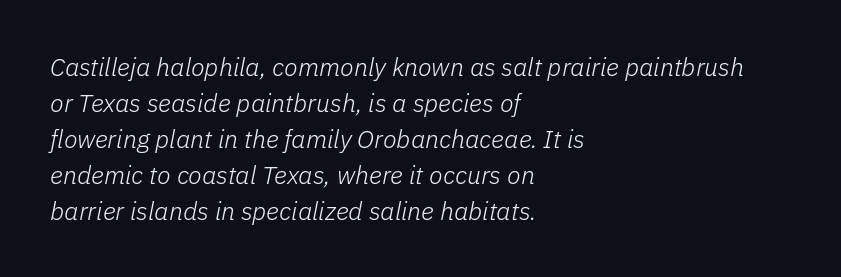
The image shows 25 px text type, italic (leaning right); set left-aligned, normal line spacing (1.44x), normal letter spacing, not underlined.
